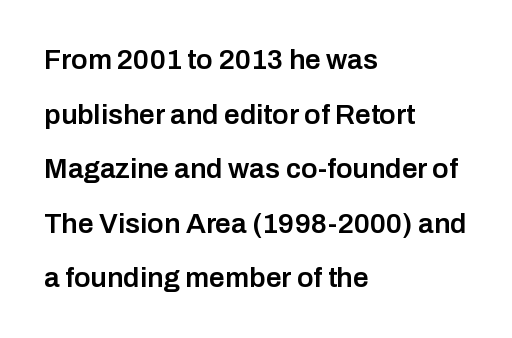
Each letter keeps its own natural width here, so spacing adapts to shape. Caption: standard tracking, unaltered. Short and long lines alike share a common starting point at left. Quick note: underline off. Whoever set this chose breathing room over compactness in the vertical rhythm. Its strokes are somewhat broadened, the hallmark of semibold type.
